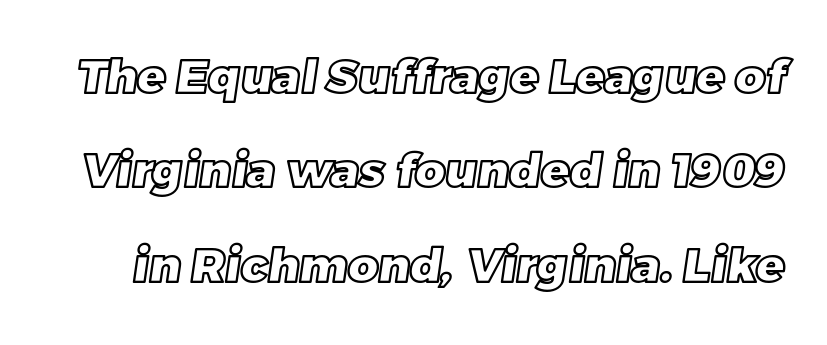
Q: Is the text underlined? A: No.
Q: Is the spacing between letters normal or unusually wide? A: Normal.
Q: Is the spacing between lines tight, normal or loose? A: Loose.
Q: Width (condensed, normal, or wide)? A: Normal.
Q: x-height? A: Large.
Q: Monospaced? A: No.
